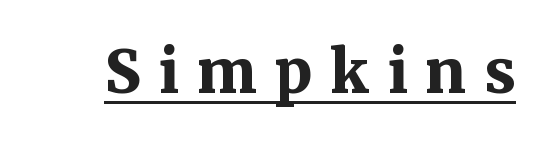
Q: Is the text bold? A: Yes.
Q: Is the text italic (slanted)? A: No, it is upright.
Q: Is the typeface a serif or a sans-serif typeface? A: Serif.
Q: Is the text underlined? A: Yes.
Q: Is the spacing between letters normal or unusually wide? A: Unusually wide.
Q: Width (condensed, normal, or wide)? A: Normal.
Q: Stroke contrast? A: Medium.
Q: x-height? A: Medium.
Q: Monospaced? A: No.
